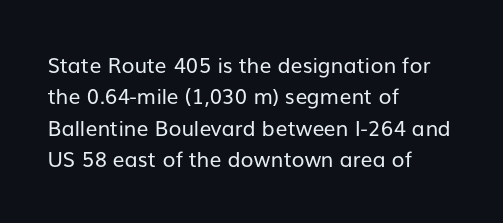
Each row of text sits above clean, open space. Italic? Not at all — the glyphs are vertical. Typeset ragged right — the left edge is the straight one. Each word holds together tightly as a unit, with standard inter-letter gaps. Interline gaps are of average width in this sample.
